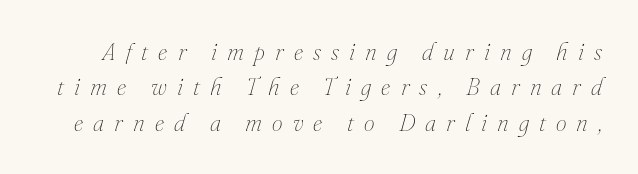
{"italic": "yes", "lean": "right", "slant_degrees": 16, "bold": "no", "underline": "no", "line_spacing": "normal", "line_spacing_ratio": 1.47, "letter_spacing": "wide", "letter_spacing_em": 0.42, "glyph_px": 24}
